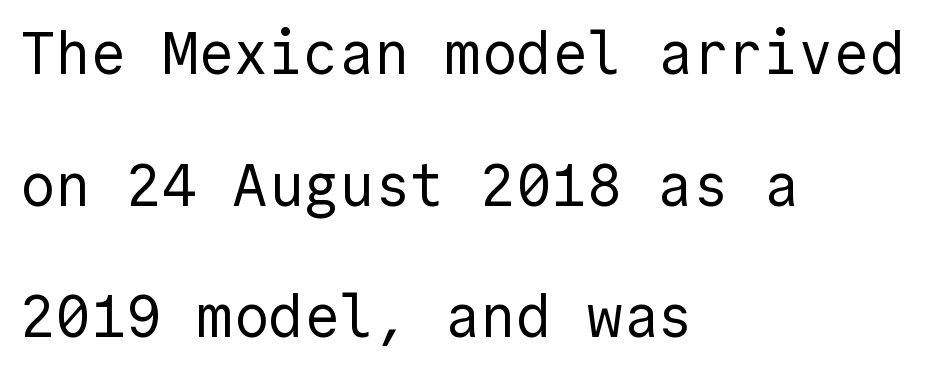
The image shows 59 px regular-weight sans-serif type, upright; set left-aligned, loose line spacing (2.23x), normal letter spacing, not underlined; a medium x-height.
